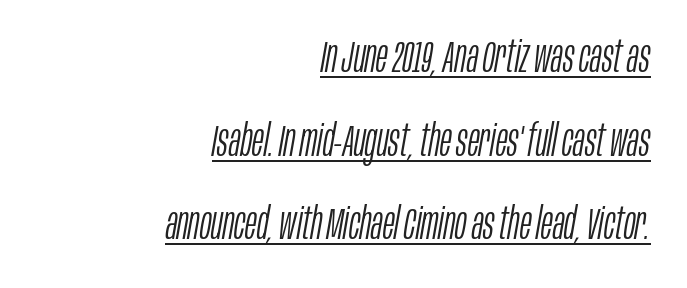
{"italic": "yes", "lean": "right", "slant_degrees": 10, "bold": "no", "weight": "light", "width": "condensed", "stroke_contrast": "low", "x_height": "large", "monospaced": "no", "underline": "yes", "align": "right", "line_spacing": "loose", "line_spacing_ratio": 1.9, "letter_spacing": "normal", "letter_spacing_em": 0.0, "glyph_px": 44}
